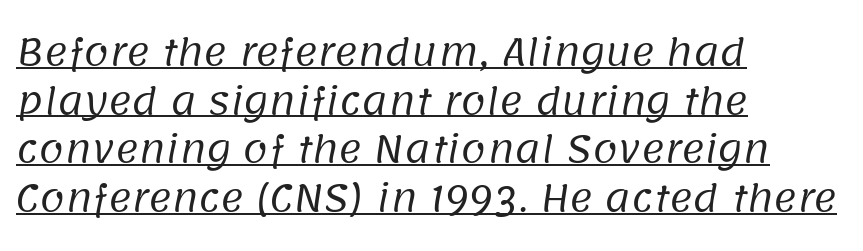
Q: Is the text bold? A: No.
Q: Is the typeface a serif or a sans-serif typeface? A: Sans-serif.
Q: Is the text underlined? A: Yes.
Q: How is the paragraph aligned? A: Left-aligned.
Q: Is the spacing between letters normal or unusually wide? A: Normal.
Q: Is the spacing between lines tight, normal or loose? A: Normal.
Q: Width (condensed, normal, or wide)? A: Normal.
Q: Stroke contrast? A: Low.
Q: x-height? A: Large.
Q: Monospaced? A: No.
